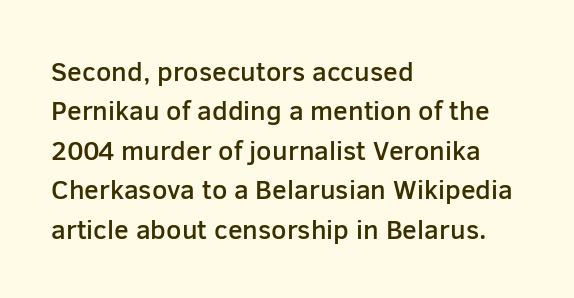
{"italic": "no", "bold": "semi", "underline": "no", "align": "left", "line_spacing": "normal", "line_spacing_ratio": 1.46, "letter_spacing": "normal", "letter_spacing_em": 0.0, "glyph_px": 27}
